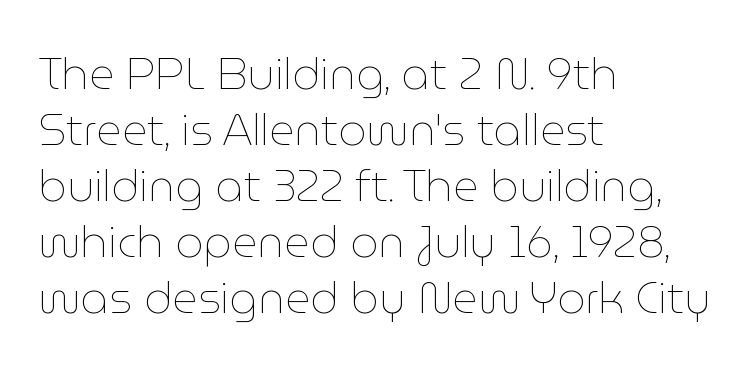
{"italic": "no", "bold": "no", "weight": "thin", "width": "normal", "stroke_contrast": "low", "x_height": "medium", "monospaced": "no", "underline": "no", "align": "left", "line_spacing": "normal", "line_spacing_ratio": 1.27, "letter_spacing": "normal", "letter_spacing_em": 0.0, "glyph_px": 44}
